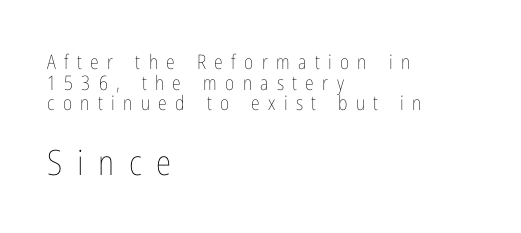
{"italic": "no", "bold": "no", "weight": "thin", "width": "condensed", "stroke_contrast": "low", "x_height": "medium", "monospaced": "no", "underline": "no", "align": "left", "line_spacing": "tight", "line_spacing_ratio": 1.03, "letter_spacing": "wide", "letter_spacing_em": 0.42, "larger_block": "second", "size_ratio": 1.75, "glyph_px": 35}
